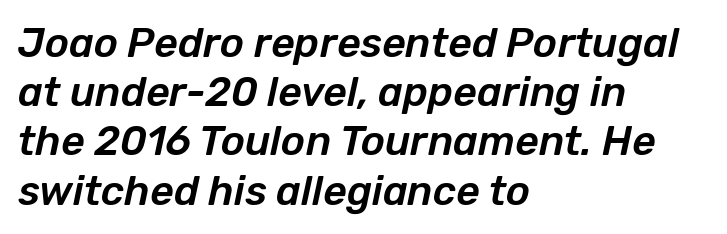
Q: Is the text italic (slanted)? A: Yes, it leans right by about 12 degrees.
Q: Is the text underlined? A: No.
Q: How is the paragraph aligned? A: Left-aligned.
Q: Is the spacing between letters normal or unusually wide? A: Normal.
Q: Width (condensed, normal, or wide)? A: Normal.
Q: Stroke contrast? A: Low.
Q: x-height? A: Medium.
Q: Monospaced? A: No.
